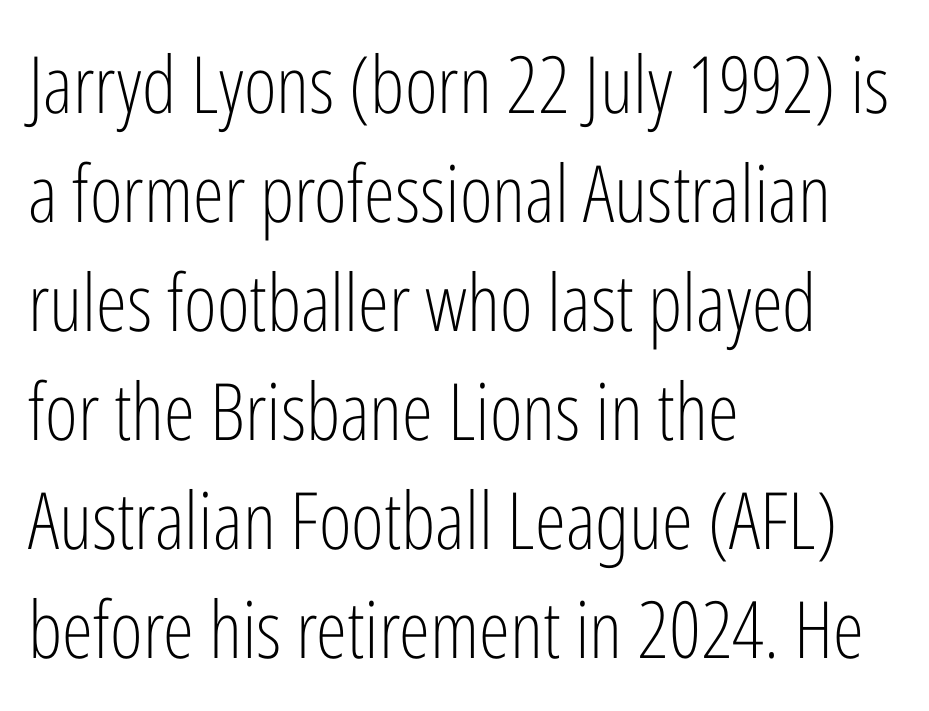
{"serif": "no", "italic": "no", "bold": "no", "weight": "light", "width": "condensed", "stroke_contrast": "low", "x_height": "medium", "monospaced": "no", "underline": "no", "align": "left", "line_spacing": "normal", "line_spacing_ratio": 1.38, "letter_spacing": "normal", "letter_spacing_em": 0.0, "glyph_px": 79}
